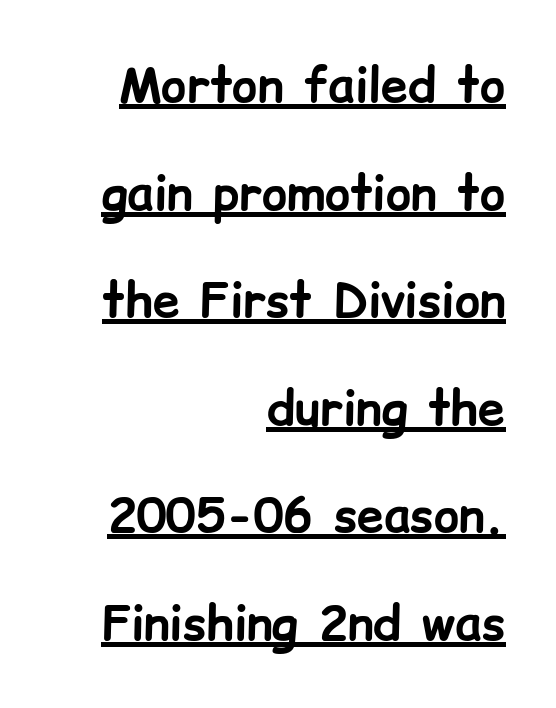
Q: Is the text bold? A: Yes.
Q: Is the text italic (slanted)? A: No, it is upright.
Q: Is the typeface a serif or a sans-serif typeface? A: Sans-serif.
Q: Is the text underlined? A: Yes.
Q: How is the paragraph aligned? A: Right-aligned.
Q: Is the spacing between letters normal or unusually wide? A: Normal.
Q: Is the spacing between lines tight, normal or loose? A: Loose.
Q: Width (condensed, normal, or wide)? A: Normal.
Q: Stroke contrast? A: Low.
Q: x-height? A: Medium.
Q: Monospaced? A: No.
